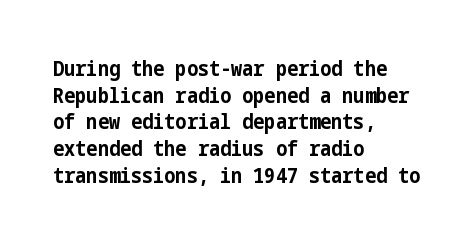
{"italic": "no", "bold": "yes", "underline": "no", "align": "left", "line_spacing": "normal", "line_spacing_ratio": 1.27, "letter_spacing": "normal", "letter_spacing_em": 0.0, "glyph_px": 21}
